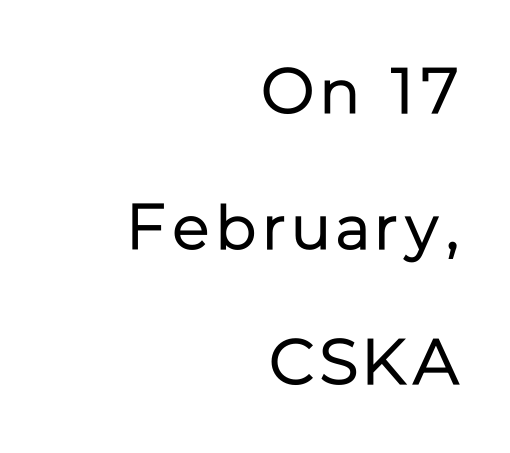
{"serif": "no", "italic": "no", "bold": "no", "weight": "regular", "width": "normal", "stroke_contrast": "low", "x_height": "medium", "monospaced": "no", "underline": "no", "align": "right", "line_spacing": "loose", "line_spacing_ratio": 2.12, "glyph_px": 64}
